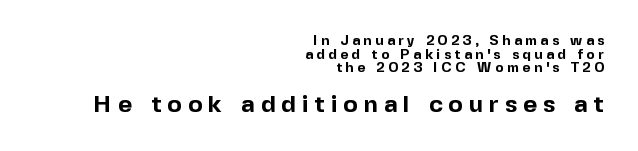
The image shows 24 px bold type, upright; set right-aligned, tight line spacing (0.97x), unusually wide letter spacing (+0.25 em), not underlined; the second (bottom) block is 1.71x larger.
